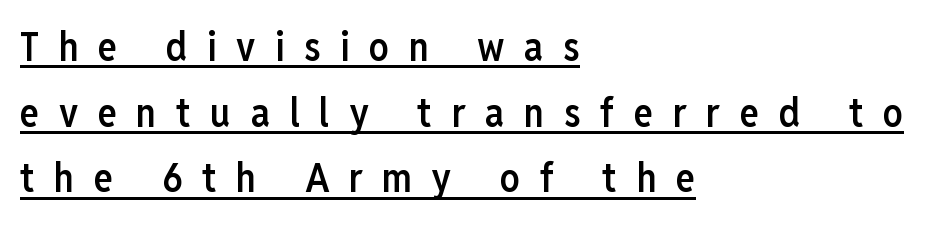
{"serif": "no", "italic": "no", "bold": "semi", "weight": "semibold", "width": "condensed", "stroke_contrast": "low", "x_height": "medium", "monospaced": "no", "underline": "yes", "align": "left", "line_spacing": "normal", "line_spacing_ratio": 1.64, "letter_spacing": "wide", "letter_spacing_em": 0.49, "glyph_px": 40}
